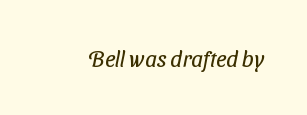
Between one letter and the next there's only the usual sliver of space. Weight: in the light-to-regular range. This rendering features lettering with no underline.
